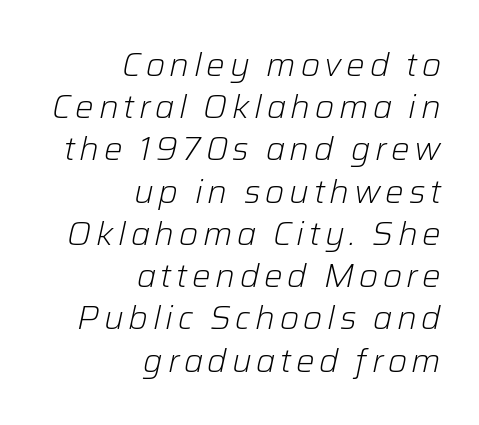
The zone under the glyphs is completely vacant. Horizontally, the lines are justified to the trailing edge only. These lines are rendered in a variable-pitch font. The font's italic variant was chosen for this text.
